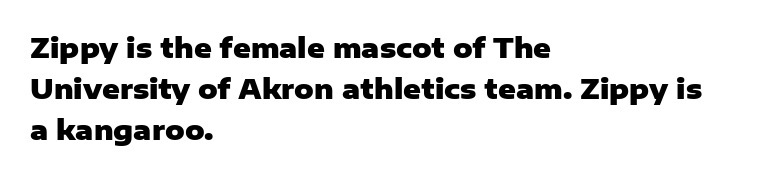
{"italic": "no", "bold": "yes", "underline": "no", "align": "left", "line_spacing": "normal", "line_spacing_ratio": 1.51, "letter_spacing": "normal", "letter_spacing_em": 0.0, "glyph_px": 27}
